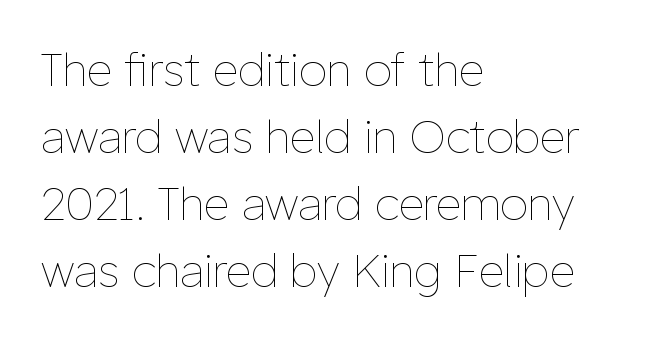
{"italic": "no", "bold": "no", "weight": "thin", "width": "normal", "stroke_contrast": "low", "x_height": "medium", "monospaced": "no", "underline": "no", "align": "left", "line_spacing": "normal", "line_spacing_ratio": 1.49, "letter_spacing": "normal", "letter_spacing_em": 0.0, "glyph_px": 45}
